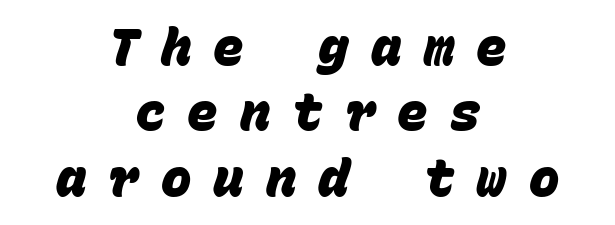
Q: Is the text bold? A: Yes.
Q: Is the typeface a serif or a sans-serif typeface? A: Sans-serif.
Q: Is the text underlined? A: No.
Q: How is the paragraph aligned? A: Centered.
Q: Is the spacing between letters normal or unusually wide? A: Unusually wide.
Q: Is the spacing between lines tight, normal or loose? A: Normal.
Q: Width (condensed, normal, or wide)? A: Normal.
Q: Stroke contrast? A: Low.
Q: x-height? A: Large.
Q: Monospaced? A: Yes.
